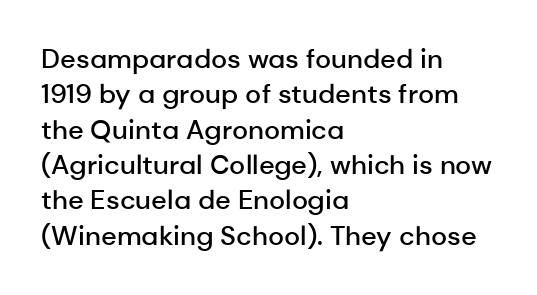
{"italic": "no", "bold": "semi", "underline": "no", "align": "left", "line_spacing": "normal", "line_spacing_ratio": 1.31, "letter_spacing": "normal", "letter_spacing_em": 0.0, "glyph_px": 27}
